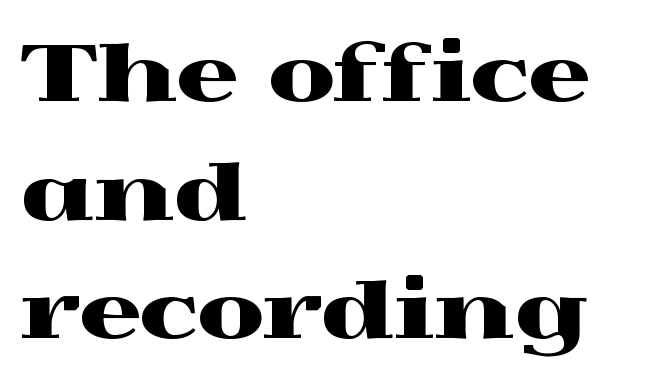
{"serif": "yes", "italic": "no", "width": "wide", "x_height": "medium", "monospaced": "no", "underline": "no", "align": "left", "line_spacing": "normal", "line_spacing_ratio": 1.54, "letter_spacing": "normal", "letter_spacing_em": 0.0, "glyph_px": 77}
